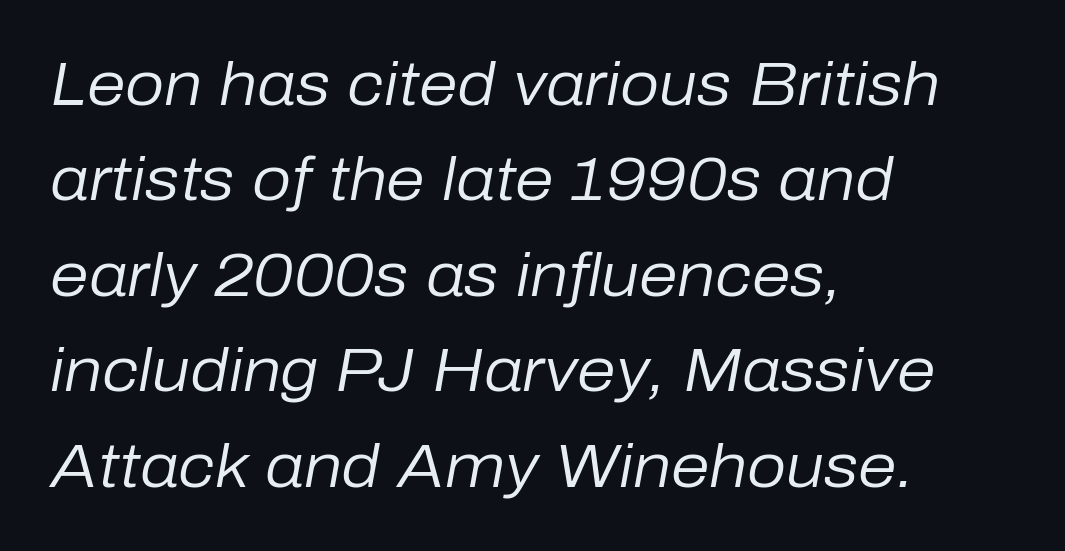
Q: Is the text bold? A: No.
Q: Is the text italic (slanted)? A: Yes, it leans right by about 10 degrees.
Q: Is the text underlined? A: No.
Q: How is the paragraph aligned? A: Left-aligned.
Q: Is the spacing between letters normal or unusually wide? A: Normal.
Q: Is the spacing between lines tight, normal or loose? A: Normal.
Q: Width (condensed, normal, or wide)? A: Normal.
Q: Stroke contrast? A: Low.
Q: x-height? A: Medium.
Q: Monospaced? A: No.
